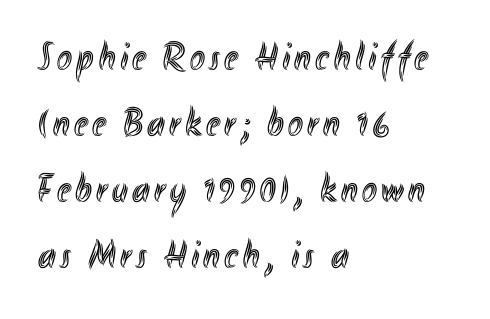
The image shows 40 px condensed type; set left-aligned, normal line spacing (1.65x), not underlined; a small x-height.
